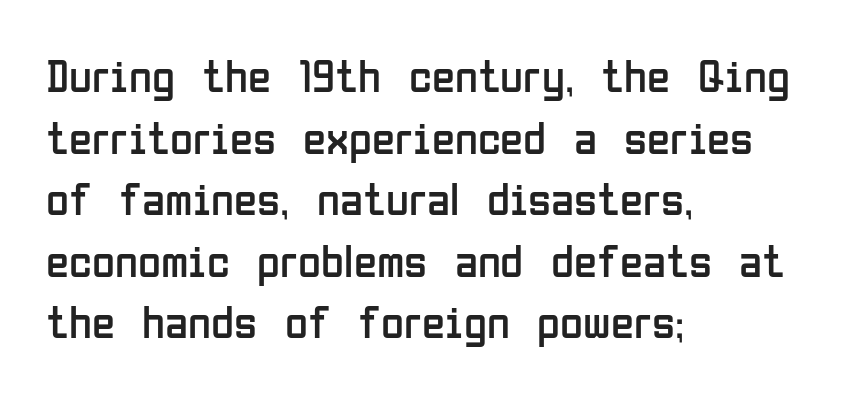
{"serif": "no", "italic": "no", "bold": "no", "weight": "regular", "width": "condensed", "stroke_contrast": "low", "x_height": "medium", "monospaced": "no", "underline": "no", "align": "left", "line_spacing": "normal", "line_spacing_ratio": 1.31, "letter_spacing": "normal", "letter_spacing_em": 0.0, "glyph_px": 47}
